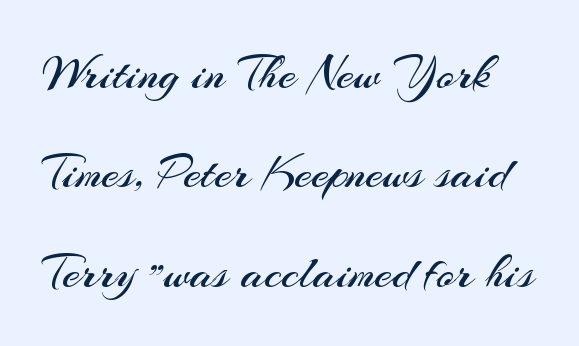
Look at the tracking — it's just the regular setting, nothing added. Character widths vary here, with narrow letters taking less room than wide ones. The vertical gap from one line to the next is large. Summary of weight: not heavy and not bold. In terms of letterform style, serifs are entirely absent.
